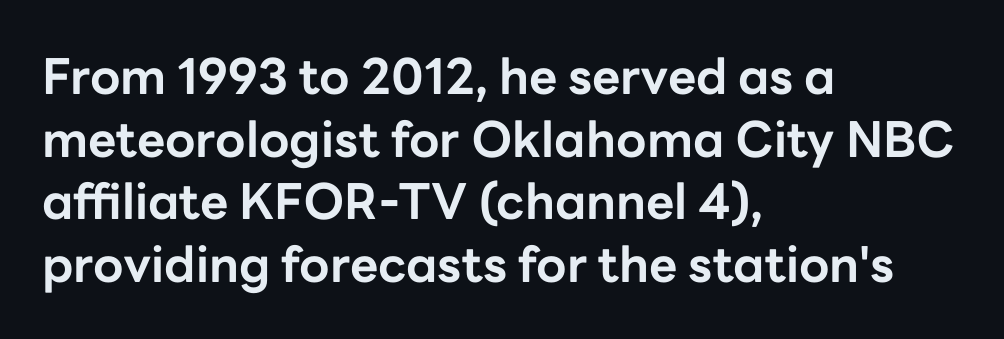
The image shows 49 px bold sans-serif type, upright; set left-aligned, normal line spacing (1.28x), normal letter spacing, not underlined; low stroke contrast and a medium x-height.
